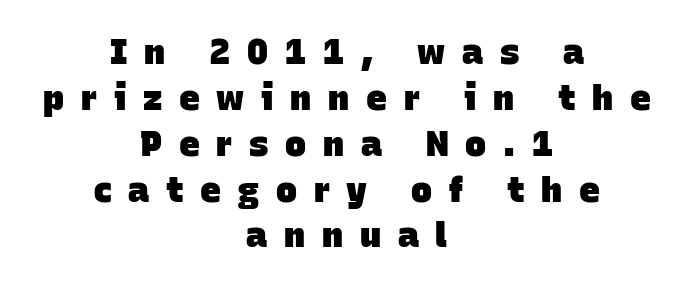
The image shows 35 px heavy sans-serif type; set centered, normal line spacing (1.31x), unusually wide letter spacing (+0.48 em), not underlined; low stroke contrast and a large x-height.
